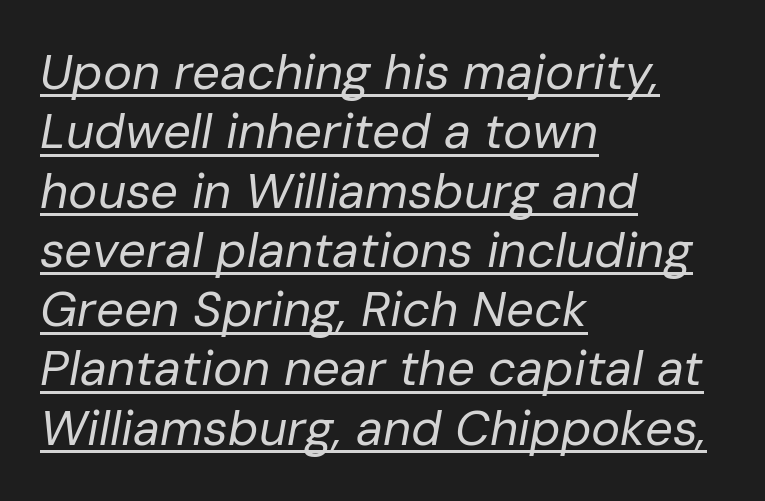
Q: Is the text bold? A: No.
Q: Is the text italic (slanted)? A: Yes, it leans right by about 10 degrees.
Q: Is the text underlined? A: Yes.
Q: How is the paragraph aligned? A: Left-aligned.
Q: Is the spacing between letters normal or unusually wide? A: Normal.
Q: Width (condensed, normal, or wide)? A: Normal.
Q: Stroke contrast? A: Low.
Q: x-height? A: Medium.
Q: Monospaced? A: No.
